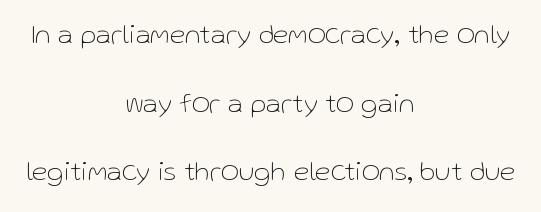
{"serif": "no", "italic": "no", "bold": "no", "weight": "thin", "width": "normal", "stroke_contrast": "low", "x_height": "medium", "monospaced": "no", "underline": "no", "align": "center", "line_spacing": "loose", "line_spacing_ratio": 2.45, "letter_spacing": "normal", "letter_spacing_em": 0.0, "glyph_px": 28}
